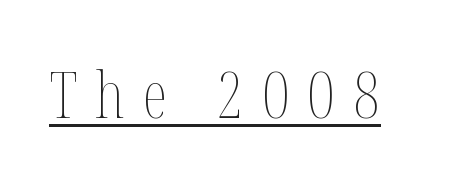
The letters stand straight up with perfectly vertical stems. Loose tracking; the words dissolve into strings of separated letters. The letters advance in unequal steps, a hallmark of proportional type. A continuous stroke trails under the words, as in a hyperlink.
